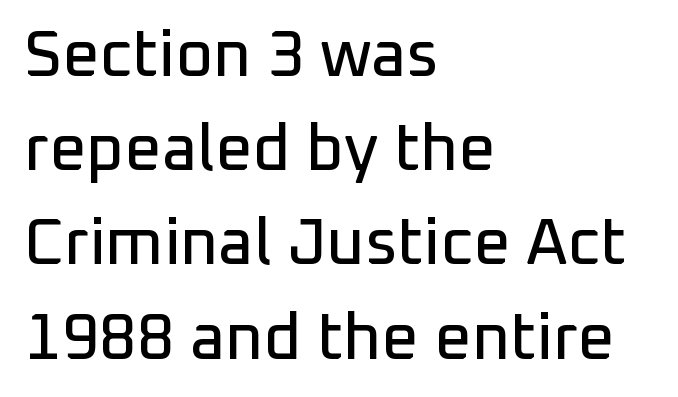
The image shows 65 px sans-serif type, upright; set left-aligned, normal line spacing (1.45x), normal letter spacing, not underlined; low stroke contrast and a medium x-height.
